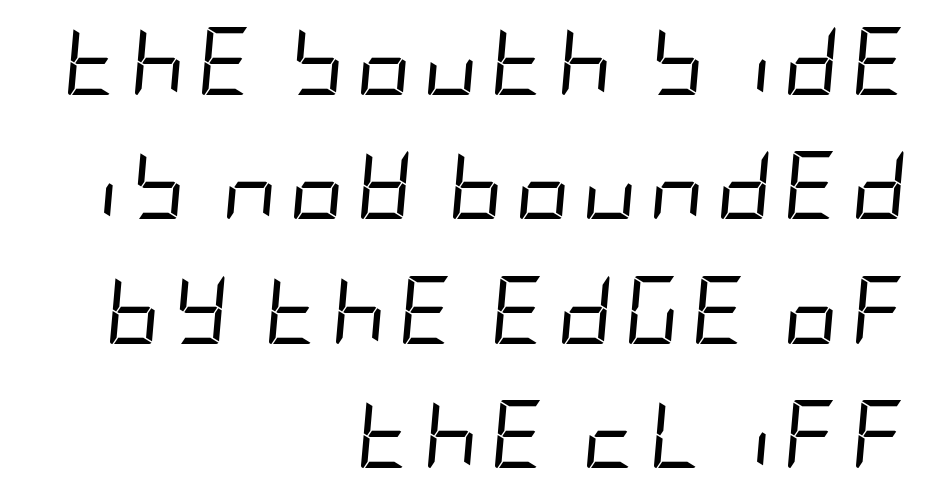
Decoration check: the copy has no underline. If you drew a ruler down the right edge, every line would touch it. Slant detected: the letters are inclined. The font sits on the lighter half of the weight spectrum, regular included.
